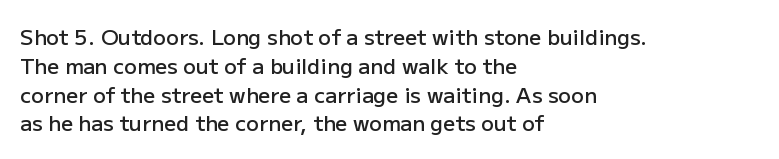
Q: Is the text bold? A: Semi-bold.
Q: Is the text italic (slanted)? A: No, it is upright.
Q: Is the text underlined? A: No.
Q: How is the paragraph aligned? A: Left-aligned.
Q: Is the spacing between letters normal or unusually wide? A: Normal.
Q: Is the spacing between lines tight, normal or loose? A: Normal.
